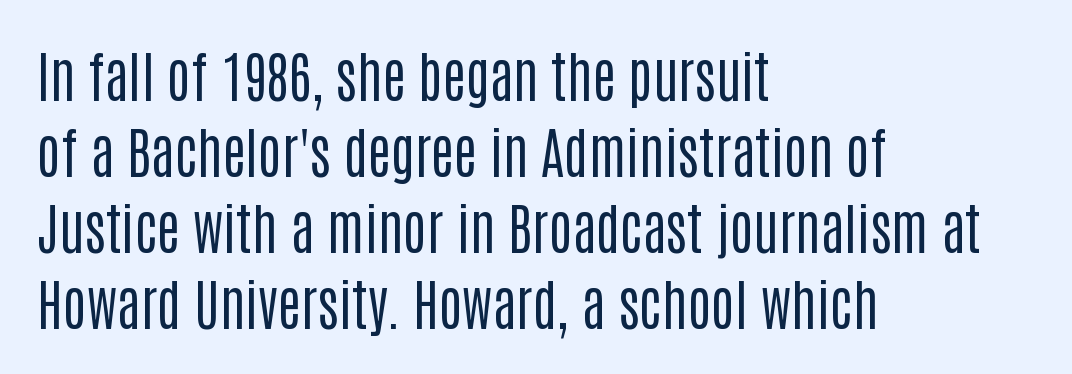
{"serif": "no", "italic": "no", "bold": "no", "weight": "regular", "width": "condensed", "stroke_contrast": "low", "x_height": "large", "monospaced": "no", "underline": "no", "align": "left", "line_spacing": "normal", "line_spacing_ratio": 1.38, "letter_spacing": "normal", "letter_spacing_em": 0.0, "glyph_px": 55}
